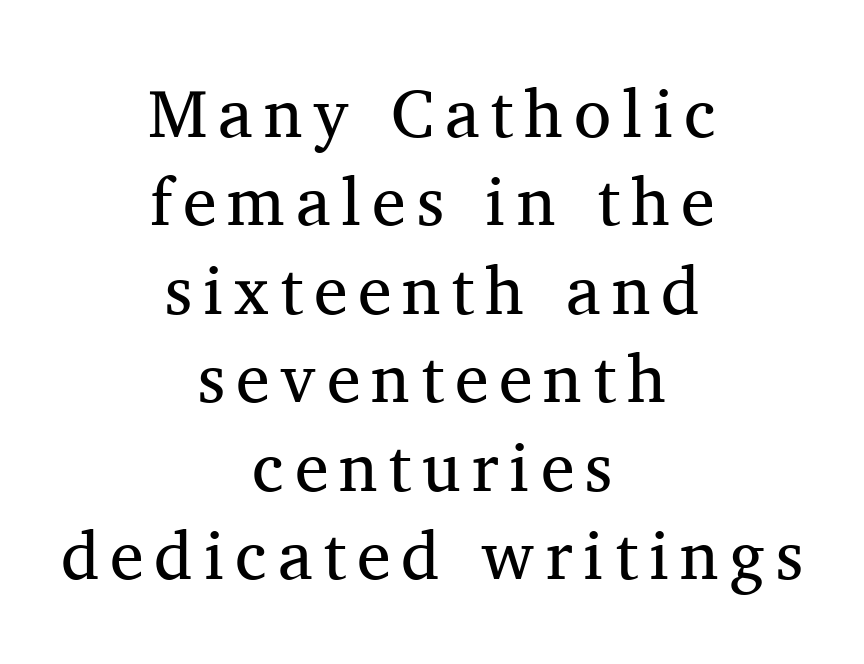
The paragraph shown floats in the horizontal middle. The face looks like a standard text weight, possibly lighter. The passage shown is typed in a proportional face where columns would drift. The glyphs in this specimen are seriffed. Anything drawn beneath the words? Only blank space.
